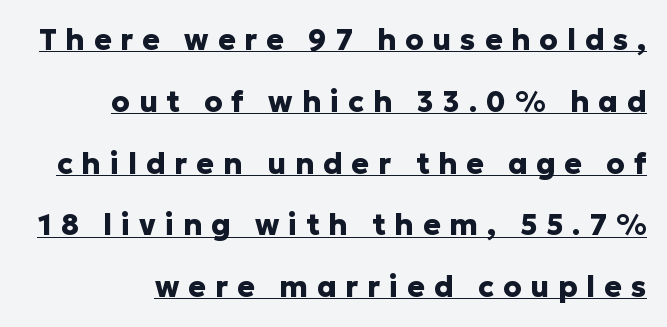
{"serif": "no", "italic": "no", "bold": "yes", "weight": "heavy", "width": "normal", "stroke_contrast": "low", "x_height": "medium", "monospaced": "no", "underline": "yes", "line_spacing": "loose", "line_spacing_ratio": 2.13, "letter_spacing": "wide", "letter_spacing_em": 0.31, "glyph_px": 29}
